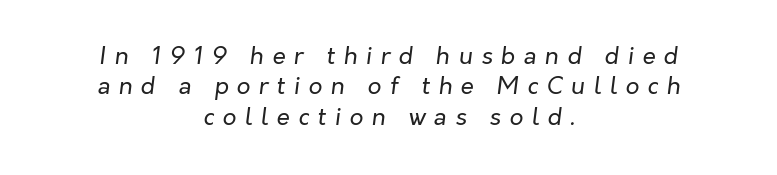
{"italic": "yes", "lean": "right", "slant_degrees": 7, "bold": "no", "underline": "no", "align": "center", "line_spacing": "normal", "line_spacing_ratio": 1.27, "letter_spacing": "wide", "letter_spacing_em": 0.35, "glyph_px": 24}
